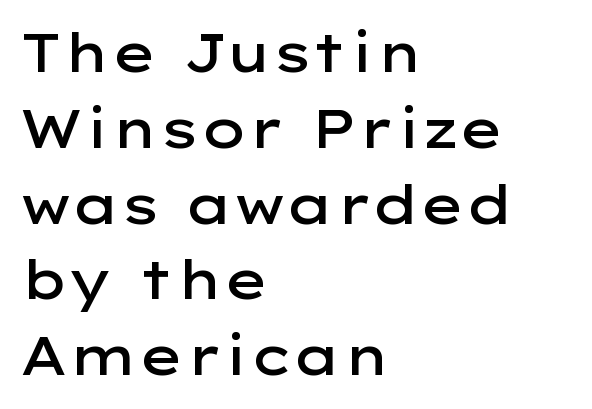
Q: Is the text bold? A: Semi-bold.
Q: Is the text italic (slanted)? A: No, it is upright.
Q: Is the typeface a serif or a sans-serif typeface? A: Sans-serif.
Q: Is the text underlined? A: No.
Q: How is the paragraph aligned? A: Left-aligned.
Q: Is the spacing between letters normal or unusually wide? A: Normal.
Q: Is the spacing between lines tight, normal or loose? A: Normal.
Q: Width (condensed, normal, or wide)? A: Wide.
Q: Stroke contrast? A: Low.
Q: x-height? A: Medium.
Q: Monospaced? A: No.
